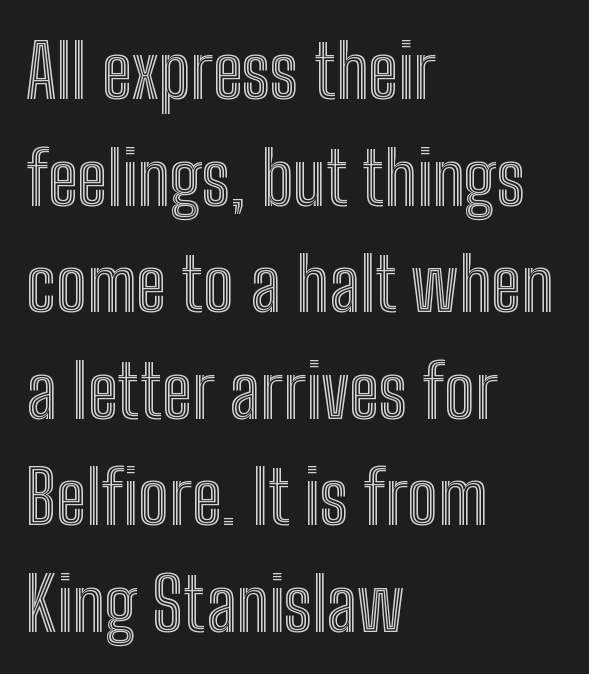
Words float on clear page, feet unadorned. Honestly, the row spacing looks completely unremarkable. Italic? Not at all — the glyphs are vertical. The passage shown is typed in a proportional face where columns would drift. Horizontal alignment here is leftward, the default for most running prose.
